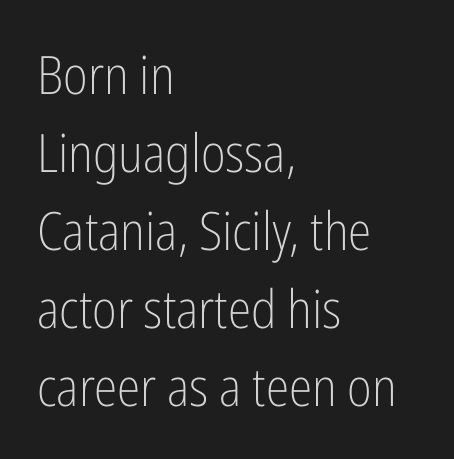
Q: Is the text bold? A: No.
Q: Is the text italic (slanted)? A: No, it is upright.
Q: Is the typeface a serif or a sans-serif typeface? A: Sans-serif.
Q: Is the text underlined? A: No.
Q: How is the paragraph aligned? A: Left-aligned.
Q: Is the spacing between letters normal or unusually wide? A: Normal.
Q: Is the spacing between lines tight, normal or loose? A: Normal.
Q: Width (condensed, normal, or wide)? A: Condensed.
Q: Stroke contrast? A: Low.
Q: x-height? A: Medium.
Q: Monospaced? A: No.
